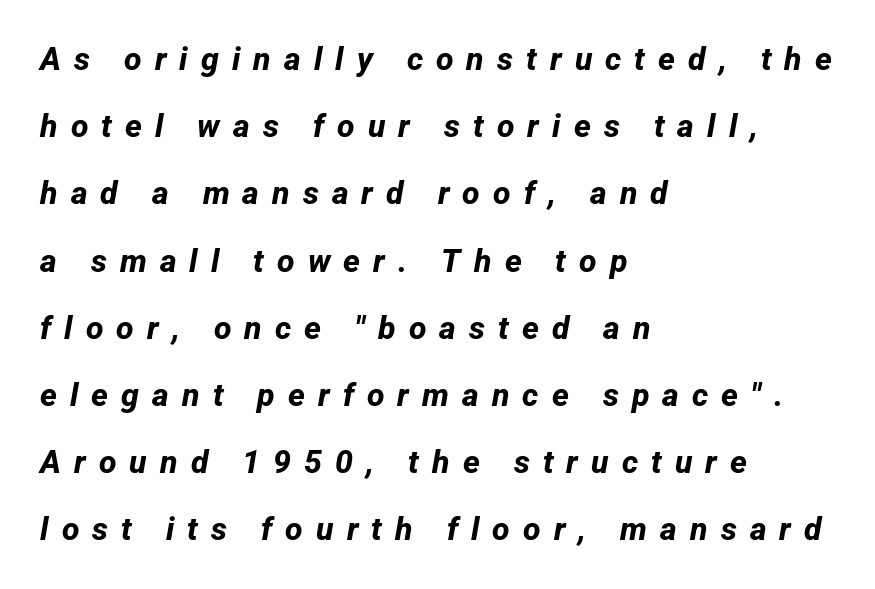
{"serif": "no", "bold": "yes", "weight": "bold", "width": "normal", "stroke_contrast": "low", "x_height": "medium", "monospaced": "no", "underline": "no", "align": "left", "line_spacing": "loose", "line_spacing_ratio": 2.1, "letter_spacing": "wide", "letter_spacing_em": 0.41, "glyph_px": 32}
